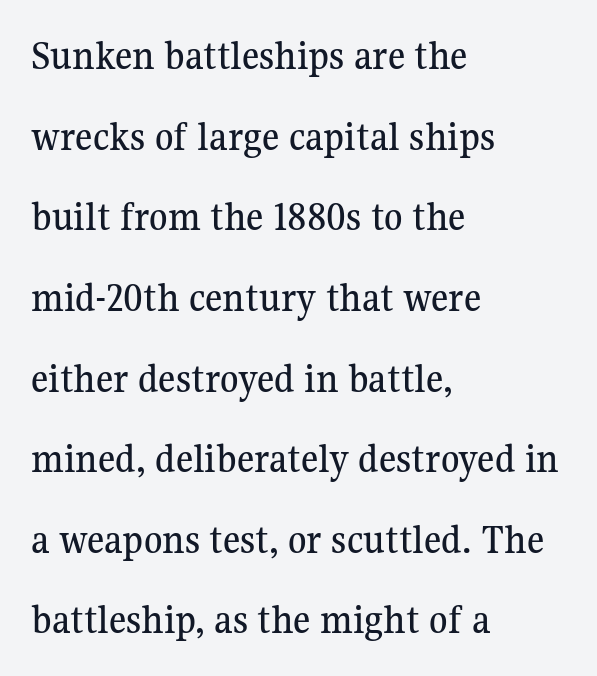
The specimen omits any rule beneath the text block's lines. This rendering leaves character spacing at its baseline value. Serif or sans? Serif — the stroke terminals have little feet. The text block is weighted toward the left margin, trailing off unevenly rightward. Does the lettering tilt? It doesn't — this is upright. Varying glyph widths throughout — classic text-font behaviour.
